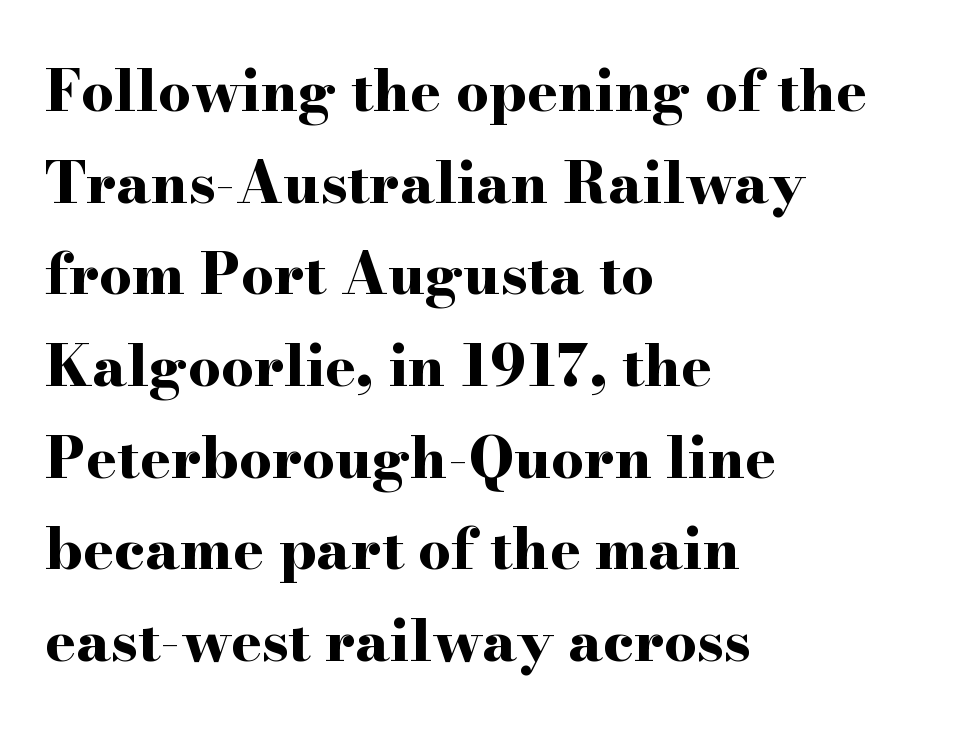
Q: Is the text bold? A: Yes.
Q: Is the text italic (slanted)? A: No, it is upright.
Q: Is the typeface a serif or a sans-serif typeface? A: Serif.
Q: Is the text underlined? A: No.
Q: How is the paragraph aligned? A: Left-aligned.
Q: Is the spacing between letters normal or unusually wide? A: Normal.
Q: Is the spacing between lines tight, normal or loose? A: Normal.
Q: Width (condensed, normal, or wide)? A: Wide.
Q: Stroke contrast? A: High.
Q: x-height? A: Small.
Q: Monospaced? A: No.
